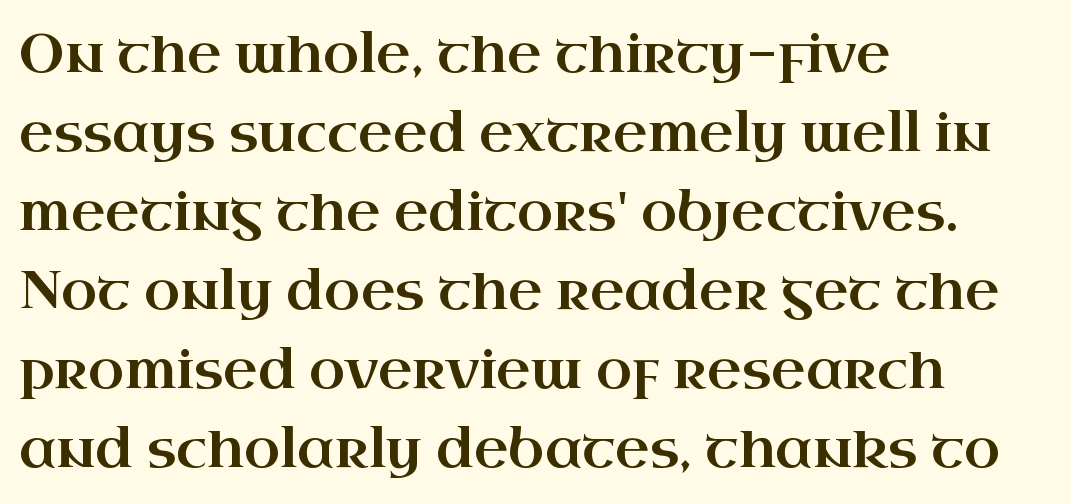
Q: Is the text italic (slanted)? A: No, it is upright.
Q: Is the typeface a serif or a sans-serif typeface? A: Serif.
Q: Is the text underlined? A: No.
Q: How is the paragraph aligned? A: Left-aligned.
Q: Is the spacing between letters normal or unusually wide? A: Normal.
Q: Is the spacing between lines tight, normal or loose? A: Normal.
Q: Width (condensed, normal, or wide)? A: Wide.
Q: Stroke contrast? A: High.
Q: x-height? A: Small.
Q: Monospaced? A: No.
